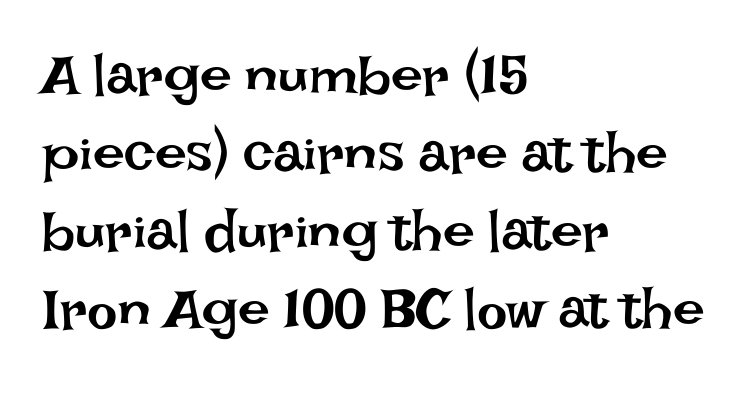
The image shows 57 px regular-weight type, upright; set left-aligned, normal line spacing (1.37x), normal letter spacing, not underlined; low stroke contrast and a large x-height.
